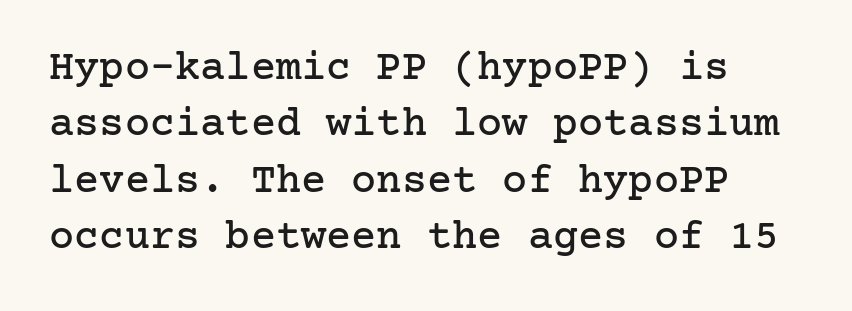
{"serif": "yes", "italic": "no", "width": "normal", "stroke_contrast": "low", "x_height": "medium", "underline": "no", "line_spacing": "normal", "line_spacing_ratio": 1.34, "letter_spacing": "normal", "letter_spacing_em": 0.0, "glyph_px": 42}
